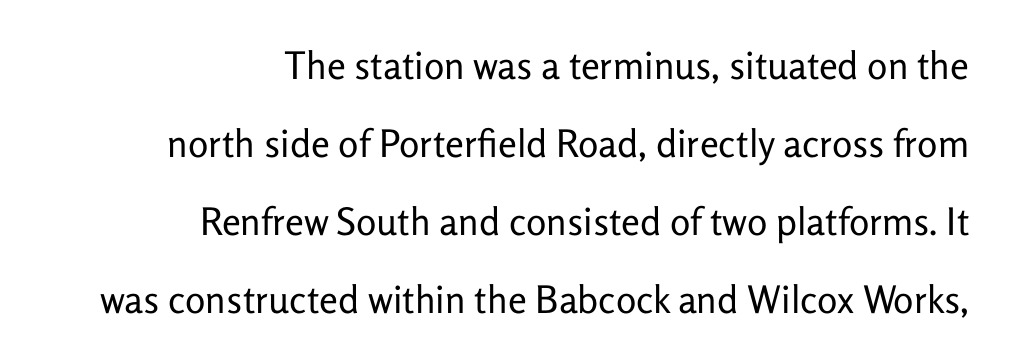
Q: Is the text bold? A: No.
Q: Is the text italic (slanted)? A: No, it is upright.
Q: Is the typeface a serif or a sans-serif typeface? A: Sans-serif.
Q: Is the text underlined? A: No.
Q: How is the paragraph aligned? A: Right-aligned.
Q: Is the spacing between letters normal or unusually wide? A: Normal.
Q: Is the spacing between lines tight, normal or loose? A: Loose.
Q: Width (condensed, normal, or wide)? A: Normal.
Q: Stroke contrast? A: Low.
Q: x-height? A: Medium.
Q: Monospaced? A: No.
